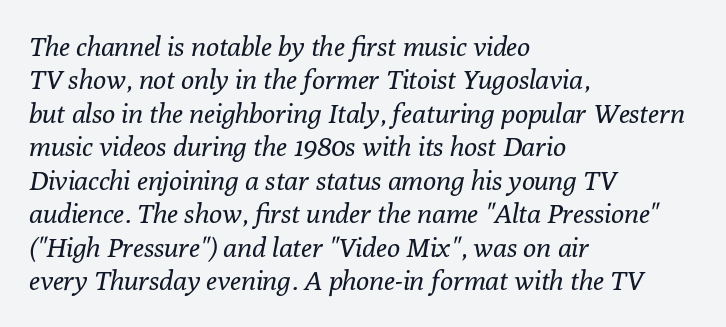
The font is comparable to plain body text, perhaps lighter. Nothing unusual about the tracking: characters are spaced as the font intends. Horizontally, the lines are justified to the leading edge only. The specimen omits any rule beneath the text block's lines. A typesetter would mark this as italic.
